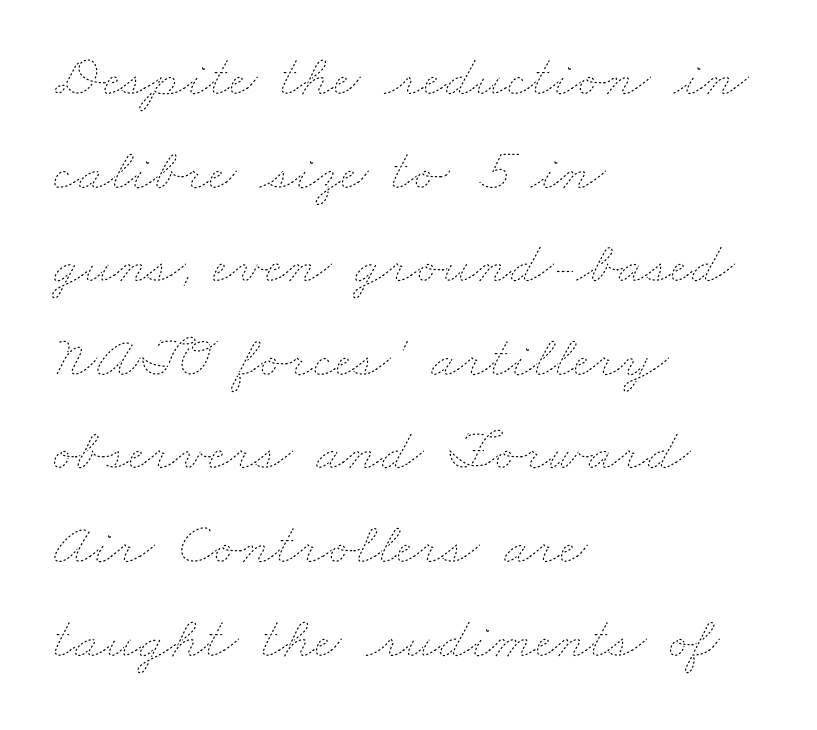
The image shows 60 px thin, wide type; set left-aligned, normal line spacing (1.56x), normal letter spacing, not underlined; low stroke contrast and a small x-height.
